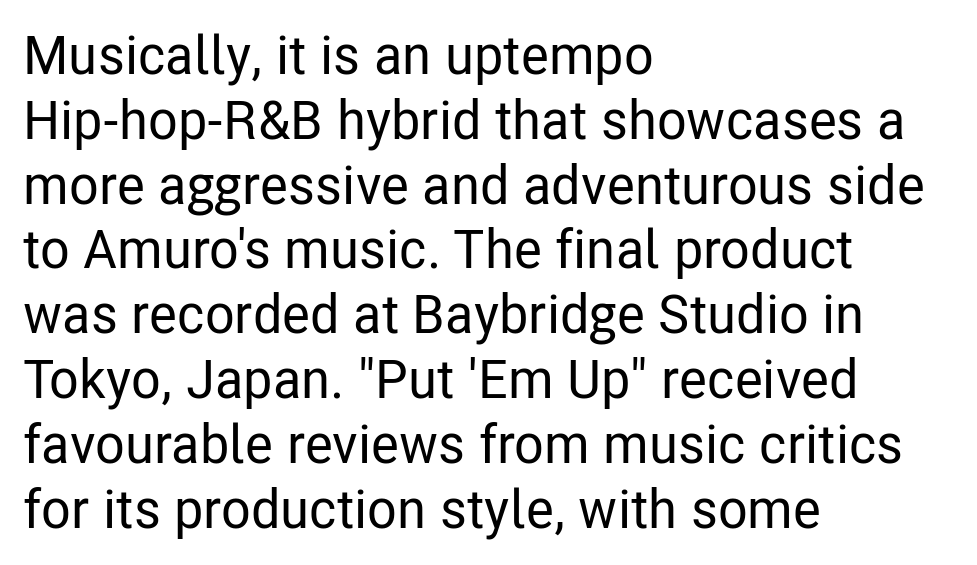
{"serif": "no", "italic": "no", "width": "condensed", "stroke_contrast": "low", "x_height": "medium", "monospaced": "no", "underline": "no", "align": "left", "line_spacing_ratio": 1.2, "letter_spacing": "normal", "letter_spacing_em": 0.0, "glyph_px": 54}
